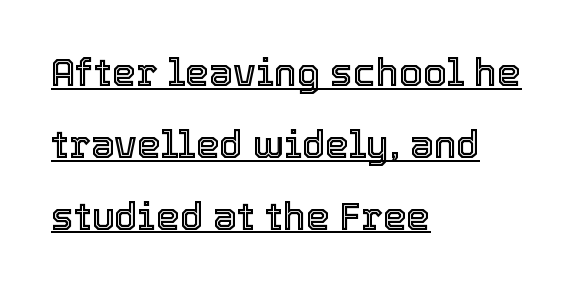
{"italic": "no", "width": "normal", "x_height": "medium", "monospaced": "no", "underline": "yes", "align": "left", "line_spacing_ratio": 1.89, "letter_spacing": "normal", "letter_spacing_em": 0.0, "glyph_px": 38}
